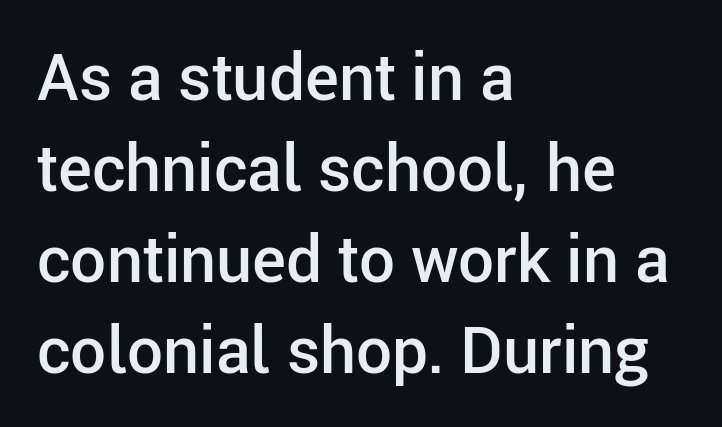
Q: Is the text bold? A: Semi-bold.
Q: Is the text italic (slanted)? A: No, it is upright.
Q: Is the typeface a serif or a sans-serif typeface? A: Sans-serif.
Q: Is the text underlined? A: No.
Q: How is the paragraph aligned? A: Left-aligned.
Q: Is the spacing between letters normal or unusually wide? A: Normal.
Q: Is the spacing between lines tight, normal or loose? A: Normal.
Q: Width (condensed, normal, or wide)? A: Normal.
Q: Stroke contrast? A: Low.
Q: x-height? A: Medium.
Q: Monospaced? A: No.
